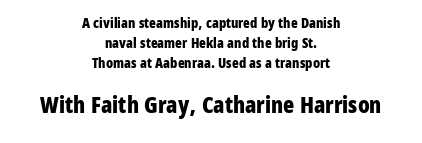
Q: Is the text bold? A: Yes.
Q: Is the text italic (slanted)? A: No, it is upright.
Q: Is the text underlined? A: No.
Q: How is the paragraph aligned? A: Centered.
Q: Is the spacing between letters normal or unusually wide? A: Normal.
Q: Is the spacing between lines tight, normal or loose? A: Normal.
Q: Which block of text is set in a larger size, the first (top) or the second (bottom)? A: The second (bottom) one.
